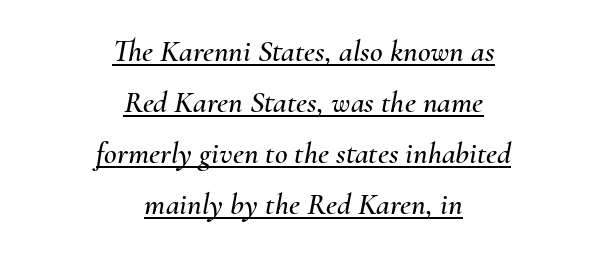
{"italic": "yes", "lean": "right", "slant_degrees": 10, "width": "normal", "stroke_contrast": "medium", "x_height": "small", "monospaced": "no", "underline": "yes", "align": "center", "line_spacing": "normal", "line_spacing_ratio": 1.65, "letter_spacing": "normal", "letter_spacing_em": 0.0, "glyph_px": 31}
